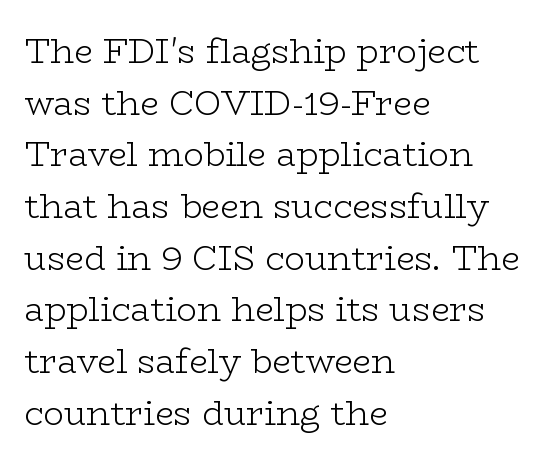
{"serif": "yes", "italic": "no", "bold": "no", "weight": "light", "width": "wide", "stroke_contrast": "low", "x_height": "medium", "monospaced": "no", "underline": "no", "align": "left", "line_spacing": "normal", "line_spacing_ratio": 1.52, "letter_spacing": "normal", "letter_spacing_em": 0.0, "glyph_px": 34}
